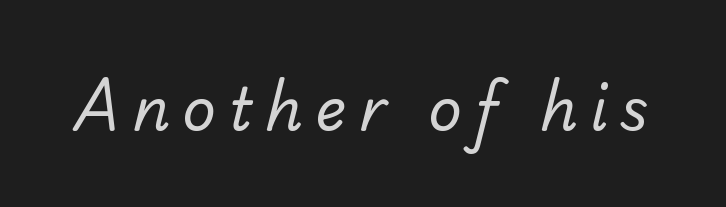
The image shows 59 px regular-weight sans-serif type; set unusually wide letter spacing (+0.21 em), not underlined; low stroke contrast and a small x-height.
